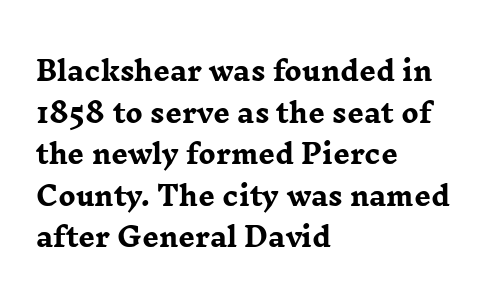
{"italic": "no", "bold": "yes", "underline": "no", "align": "left", "line_spacing": "normal", "line_spacing_ratio": 1.6, "letter_spacing": "normal", "letter_spacing_em": 0.0, "glyph_px": 26}
